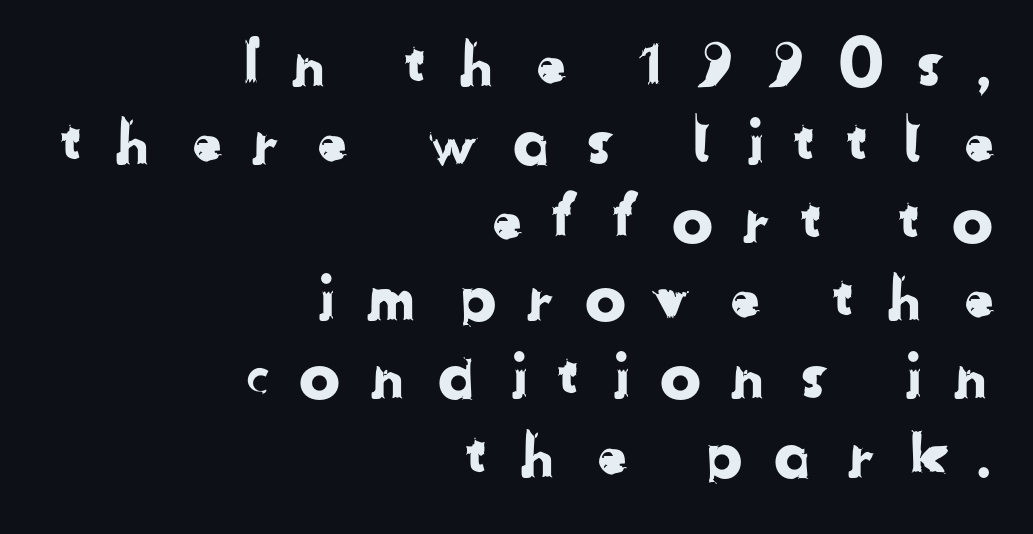
Underline: absent. Compared with typical paragraphs, the rows here are spaced about the same. The rag falls on the left side of this text block. Letterform terminals end flat and unadorned throughout the passage. Character widths vary here, with narrow letters taking less room than wide ones. Words appear elongated and porous because spacing is wide.
